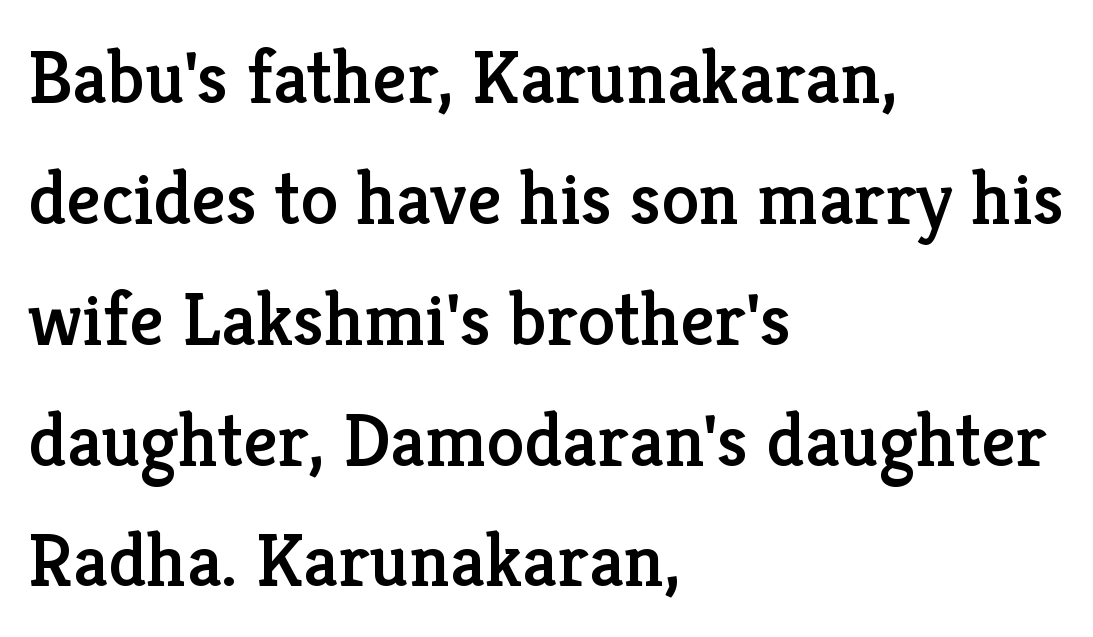
{"serif": "yes", "italic": "no", "width": "normal", "stroke_contrast": "low", "x_height": "medium", "monospaced": "no", "underline": "no", "align": "left", "line_spacing": "normal", "line_spacing_ratio": 1.59, "letter_spacing": "normal", "letter_spacing_em": 0.0, "glyph_px": 76}
